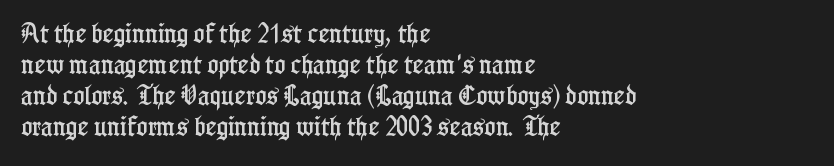
Does the copy run flush right? No — it runs flush left. The specimen reads as upright at a glance. Between one letter and the next there's only the usual sliver of space. The designer left line spacing at the default.
